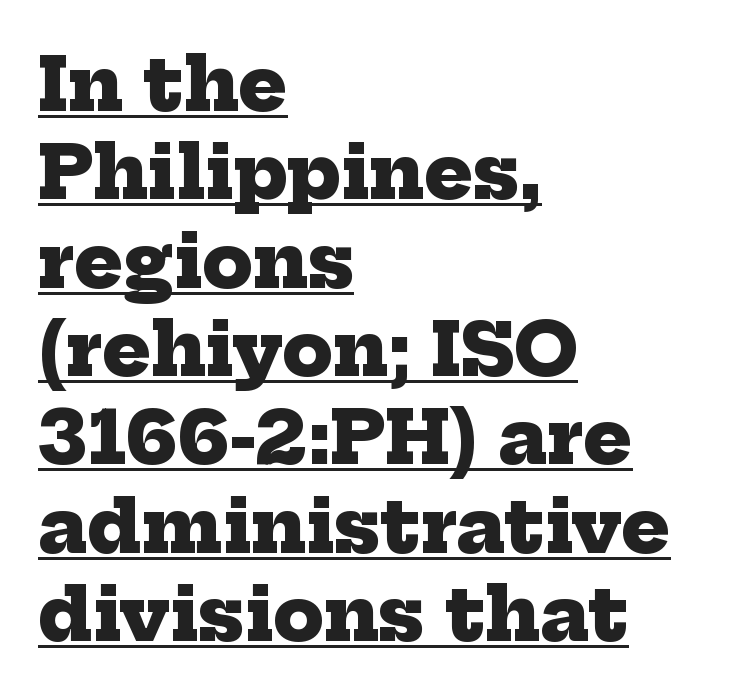
The face used here has the dense, thick strokes of a bold. Somebody hit Ctrl+U on this one — the words are underlined. Character widths vary here, with narrow letters taking less room than wide ones. The letters carry serifs — small finishing strokes at the ends of their stems.
